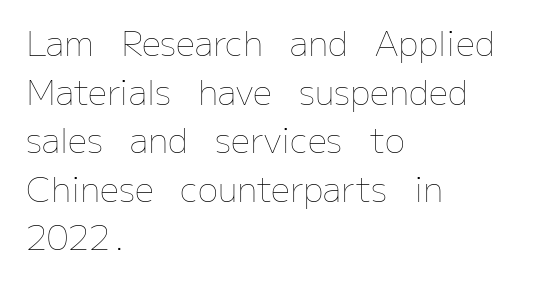
Q: Is the text bold? A: No.
Q: Is the text italic (slanted)? A: No, it is upright.
Q: Is the text underlined? A: No.
Q: How is the paragraph aligned? A: Left-aligned.
Q: Is the spacing between letters normal or unusually wide? A: Normal.
Q: Is the spacing between lines tight, normal or loose? A: Normal.
Q: Width (condensed, normal, or wide)? A: Normal.
Q: Stroke contrast? A: Low.
Q: x-height? A: Medium.
Q: Monospaced? A: No.
